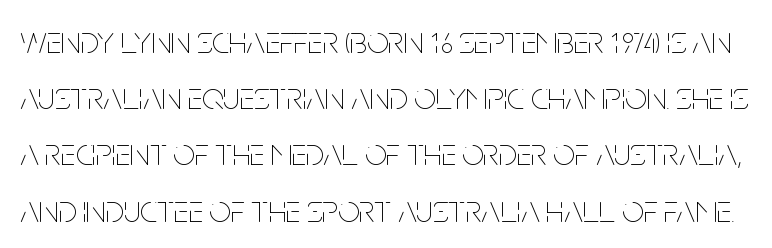
Each letter keeps its own natural width here, so spacing adapts to shape. Line spacing here is normal. The passage shown is not bold in any degree. Words float on clear page, feet unadorned. Upright lettering throughout. Nobody touched the tracking dial on this one.
